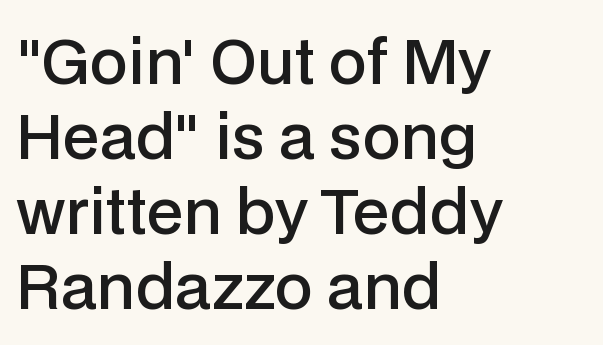
Q: Is the text bold? A: Semi-bold.
Q: Is the text italic (slanted)? A: No, it is upright.
Q: Is the typeface a serif or a sans-serif typeface? A: Sans-serif.
Q: Is the text underlined? A: No.
Q: How is the paragraph aligned? A: Left-aligned.
Q: Is the spacing between letters normal or unusually wide? A: Normal.
Q: Width (condensed, normal, or wide)? A: Normal.
Q: Stroke contrast? A: Low.
Q: x-height? A: Medium.
Q: Monospaced? A: No.
